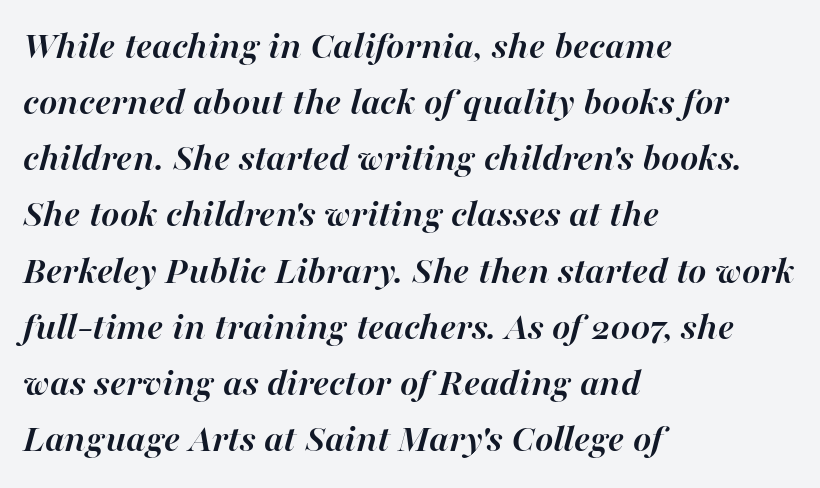
The image shows 39 px semibold type, italic (leaning right); set left-aligned, normal line spacing (1.44x), normal letter spacing, not underlined; high stroke contrast and a medium x-height.
